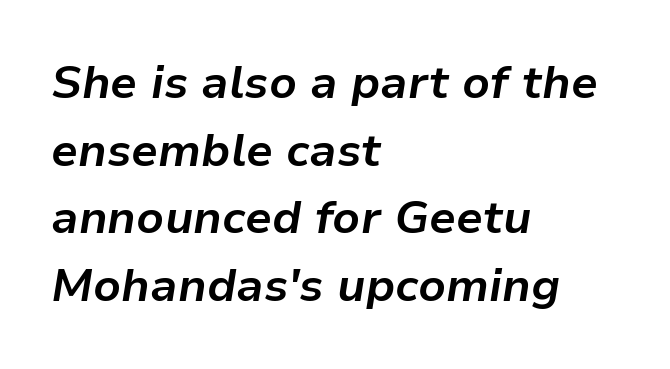
The characters look thick and weighty, a clear bold. These lines were composed using italics. The foot of each line stays bare and open. Line starts are locked; line ends wander. Characters follow at the spacing the type designer built in. Summary of vertical rhythm: regular, with standard interline spacing.
